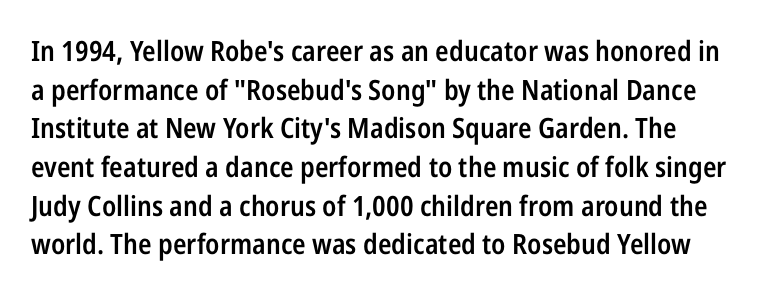
Q: Is the text bold? A: Semi-bold.
Q: Is the text italic (slanted)? A: No, it is upright.
Q: Is the typeface a serif or a sans-serif typeface? A: Sans-serif.
Q: Is the text underlined? A: No.
Q: Is the spacing between letters normal or unusually wide? A: Normal.
Q: Is the spacing between lines tight, normal or loose? A: Normal.
Q: Width (condensed, normal, or wide)? A: Condensed.
Q: Stroke contrast? A: Low.
Q: x-height? A: Medium.
Q: Monospaced? A: No.
